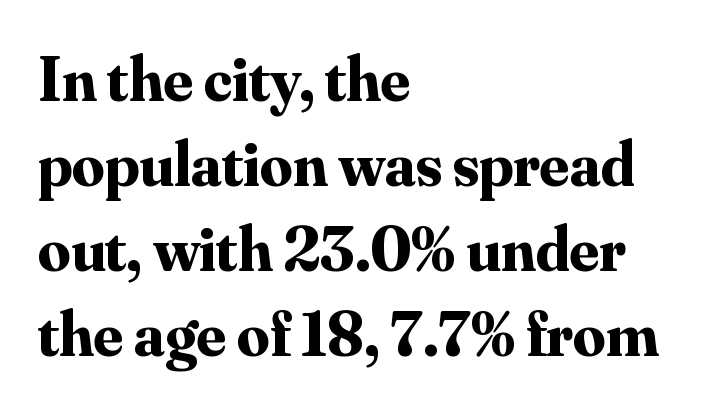
{"serif": "yes", "italic": "no", "bold": "yes", "weight": "bold", "width": "normal", "stroke_contrast": "medium", "x_height": "small", "monospaced": "no", "underline": "no", "align": "left", "line_spacing": "normal", "line_spacing_ratio": 1.33, "letter_spacing": "normal", "letter_spacing_em": 0.0, "glyph_px": 64}
